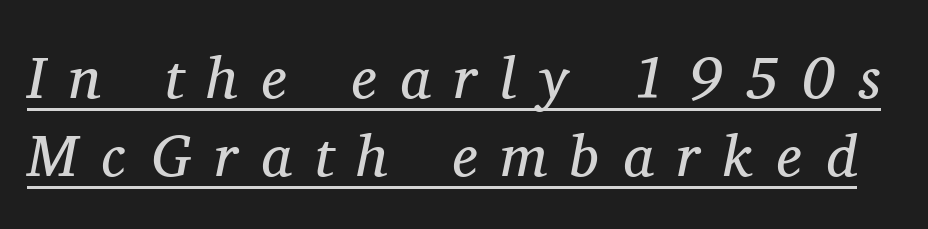
The image shows 59 px regular-weight serif type, italic (leaning right); set normal line spacing (1.32x), unusually wide letter spacing (+0.4 em), underlined; medium stroke contrast and a medium x-height.
